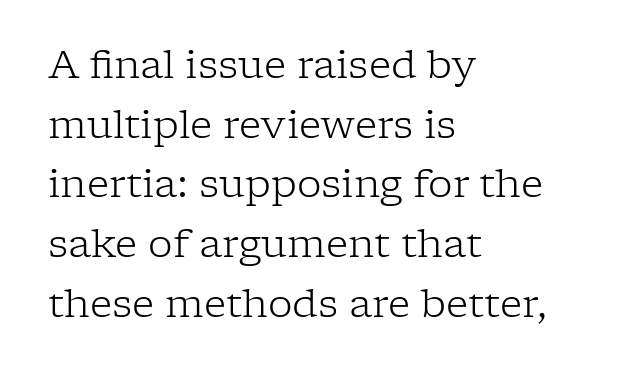
How would I describe the line gaps? Plain and ordinary. Caption: standard tracking, unaltered. Type without underlining. These lines were composed using upright roman letters.
